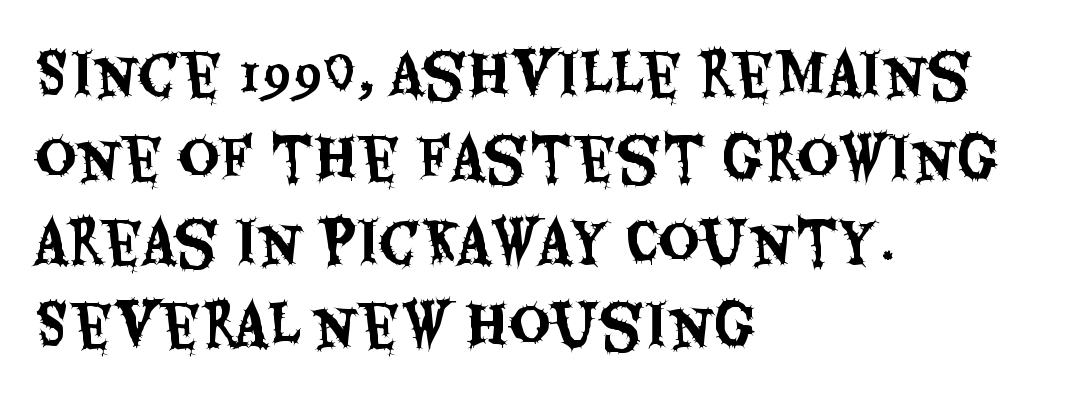
The image shows 57 px condensed sans-serif type, upright; set left-aligned, normal line spacing (1.47x), normal letter spacing, not underlined; medium stroke contrast and a large x-height.
